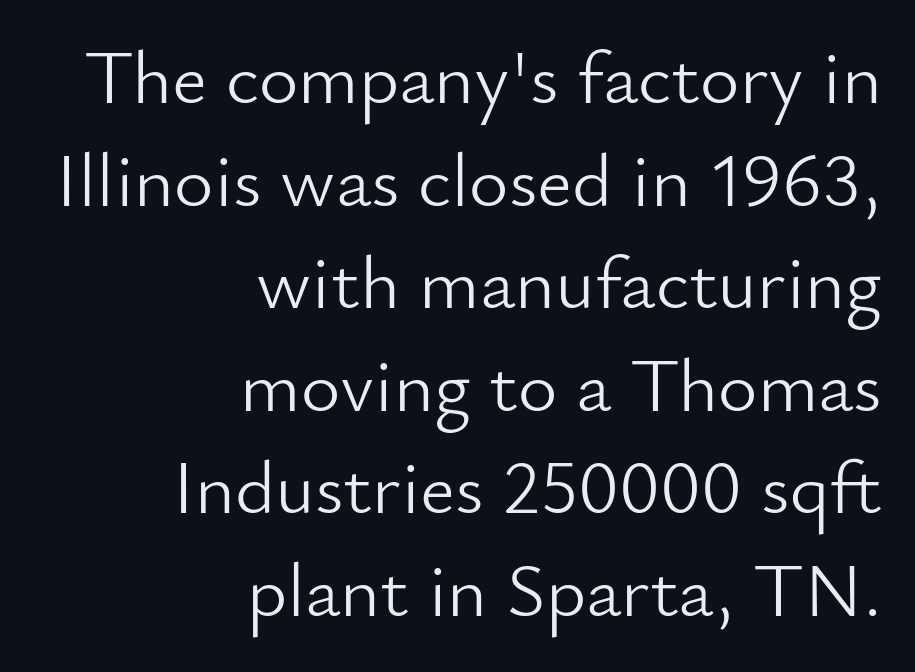
The image shows 76 px light sans-serif type, upright; set right-aligned, normal line spacing (1.35x), normal letter spacing, not underlined; low stroke contrast and a small x-height.
